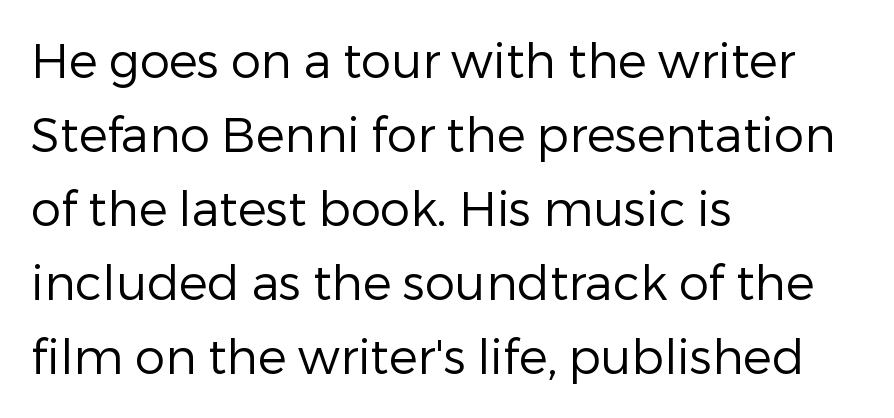
{"serif": "no", "italic": "no", "bold": "no", "weight": "regular", "width": "normal", "stroke_contrast": "low", "x_height": "medium", "monospaced": "no", "underline": "no", "align": "left", "line_spacing": "normal", "line_spacing_ratio": 1.54, "letter_spacing": "normal", "letter_spacing_em": 0.0, "glyph_px": 48}
